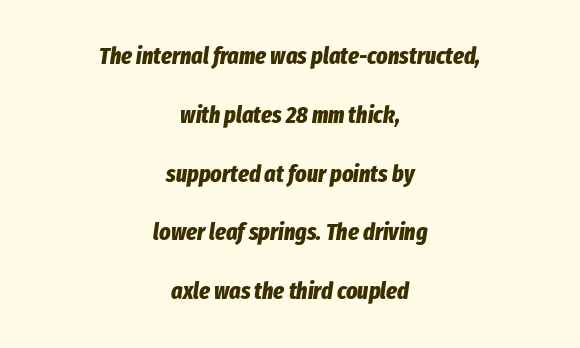
Q: Is the text bold? A: Yes.
Q: Is the text italic (slanted)? A: Yes, it leans right by about 8 degrees.
Q: Is the text underlined? A: No.
Q: How is the paragraph aligned? A: Centered.
Q: Is the spacing between letters normal or unusually wide? A: Normal.
Q: Is the spacing between lines tight, normal or loose? A: Loose.
